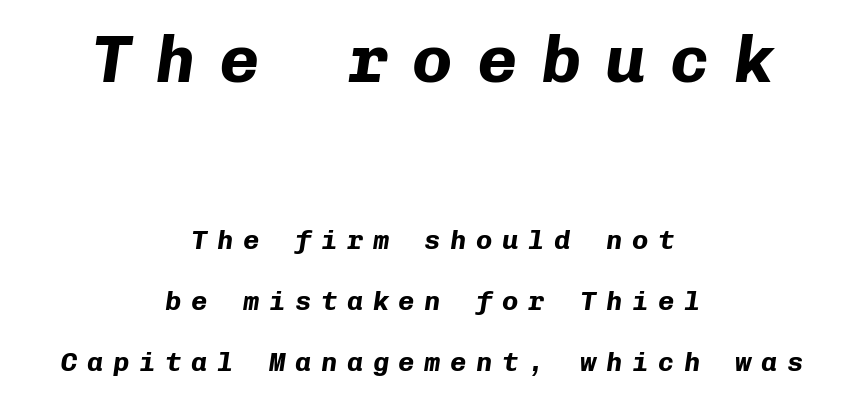
The rendering positions every line midway between the sides. Check under the words: just untouched page. The font is running at its bold setting. The leading is generous, giving the passage an open texture.
